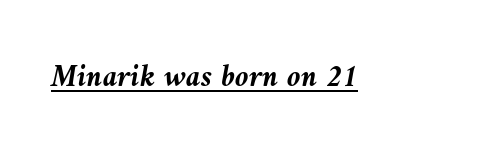
The letters are slanted; this is an italic face. The face used here appears with an underline applied. Chunky letters — that's bold for sure. Nothing unusual about the tracking: characters are spaced as the font intends.
